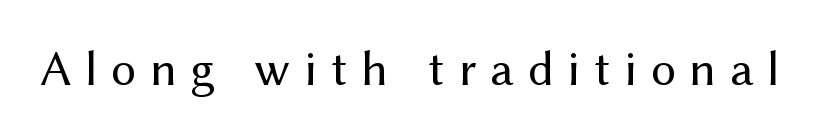
{"serif": "no", "italic": "no", "bold": "no", "weight": "regular", "width": "normal", "stroke_contrast": "medium", "x_height": "medium", "monospaced": "no", "underline": "no", "letter_spacing": "wide", "letter_spacing_em": 0.27, "glyph_px": 50}
